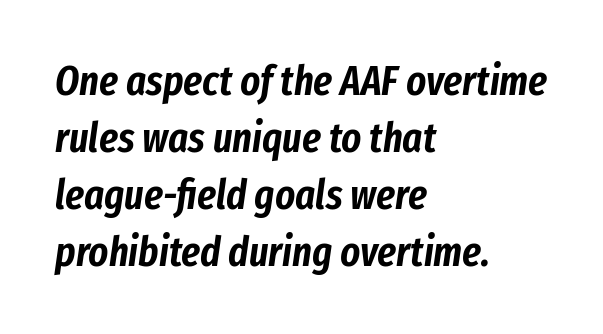
Q: Is the text italic (slanted)? A: Yes, it leans right by about 8 degrees.
Q: Is the text underlined? A: No.
Q: How is the paragraph aligned? A: Left-aligned.
Q: Is the spacing between letters normal or unusually wide? A: Normal.
Q: Is the spacing between lines tight, normal or loose? A: Normal.
Q: Width (condensed, normal, or wide)? A: Condensed.
Q: Stroke contrast? A: Low.
Q: x-height? A: Medium.
Q: Monospaced? A: No.
